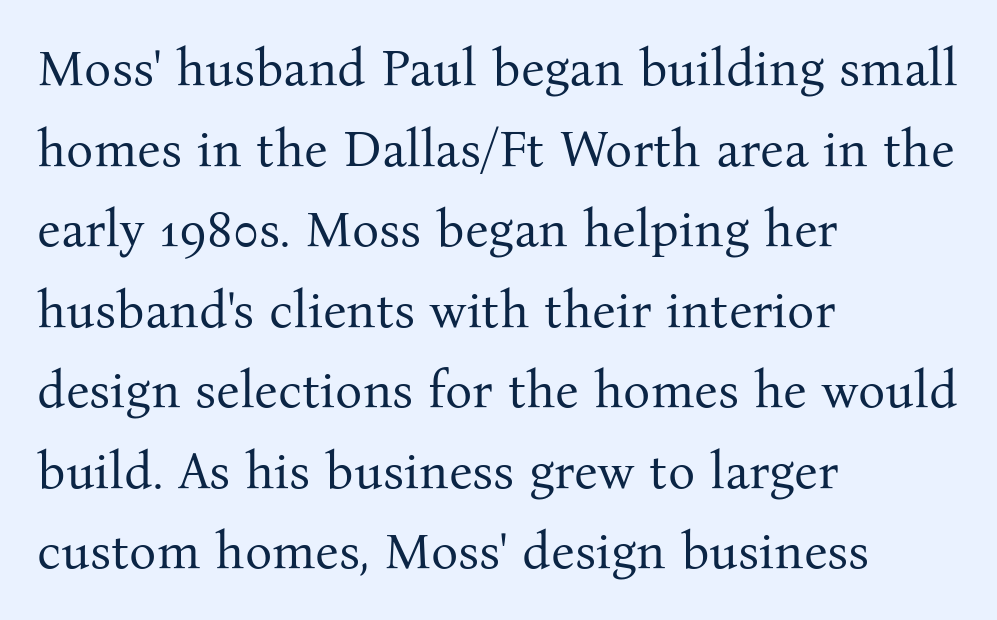
Unlike a clean sans, this face finishes its strokes with serifs. This is not heavy type; no bold has been used. This rendering features lettering with no underline. Line spacing here is normal. This is roman type, the default non-slanted kind.
